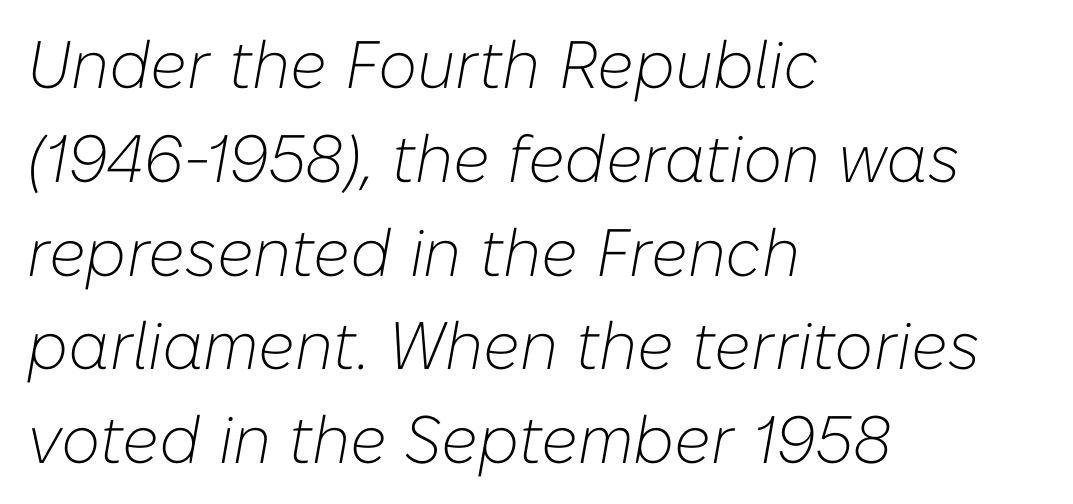
{"italic": "yes", "lean": "right", "slant_degrees": 10, "bold": "no", "weight": "light", "width": "normal", "stroke_contrast": "low", "x_height": "medium", "monospaced": "no", "underline": "no", "align": "left", "line_spacing": "normal", "line_spacing_ratio": 1.4, "letter_spacing": "normal", "letter_spacing_em": 0.0, "glyph_px": 67}
